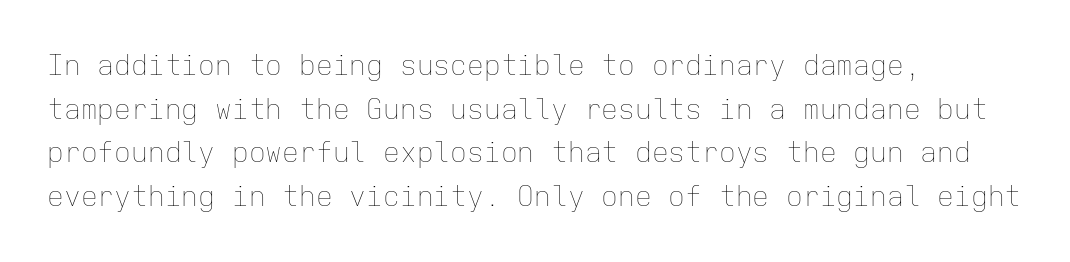
{"italic": "no", "bold": "no", "weight": "thin", "width": "normal", "stroke_contrast": "low", "x_height": "medium", "monospaced": "yes", "underline": "no", "align": "left", "line_spacing": "normal", "line_spacing_ratio": 1.56, "letter_spacing": "normal", "letter_spacing_em": 0.0, "glyph_px": 28}
